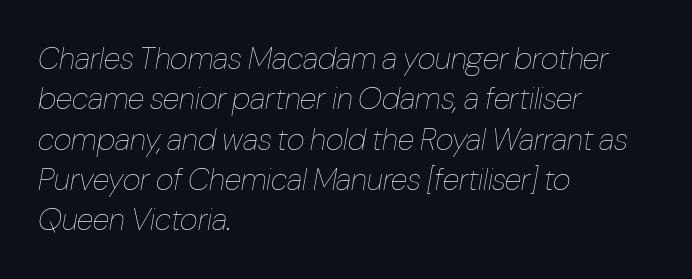
Italic: yes, the glyphs are oblique. Bare-footed words on every line. Each line starts at the same left margin while the right side varies. This sample has the flowing, uneven cadence of proportional lettering. The gaps between neighbouring characters are ordinary and unremarkable. Ink coverage per letter is moderate at most.
